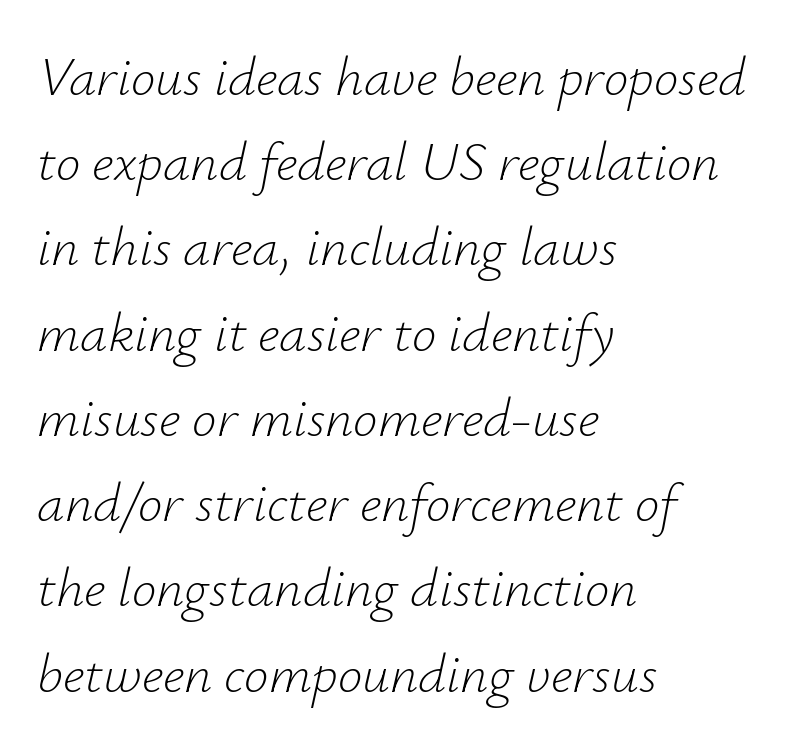
{"italic": "yes", "lean": "right", "slant_degrees": 12, "bold": "no", "weight": "light", "width": "normal", "stroke_contrast": "low", "x_height": "small", "monospaced": "no", "underline": "no", "align": "left", "line_spacing": "normal", "line_spacing_ratio": 1.55, "letter_spacing": "normal", "letter_spacing_em": 0.0, "glyph_px": 55}
